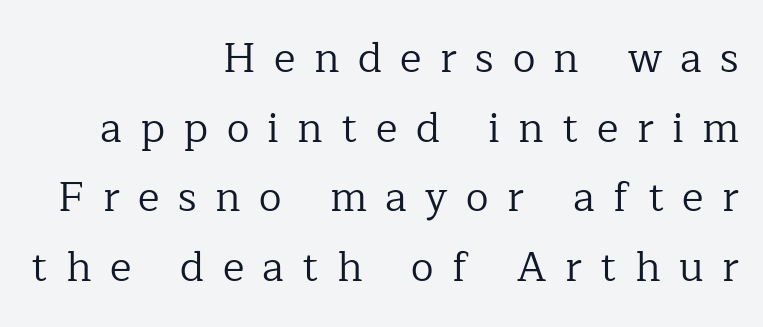
Q: Is the text bold? A: No.
Q: Is the text italic (slanted)? A: No, it is upright.
Q: Is the typeface a serif or a sans-serif typeface? A: Serif.
Q: Is the text underlined? A: No.
Q: How is the paragraph aligned? A: Right-aligned.
Q: Is the spacing between letters normal or unusually wide? A: Unusually wide.
Q: Is the spacing between lines tight, normal or loose? A: Normal.
Q: Width (condensed, normal, or wide)? A: Normal.
Q: Stroke contrast? A: Low.
Q: x-height? A: Medium.
Q: Monospaced? A: No.
